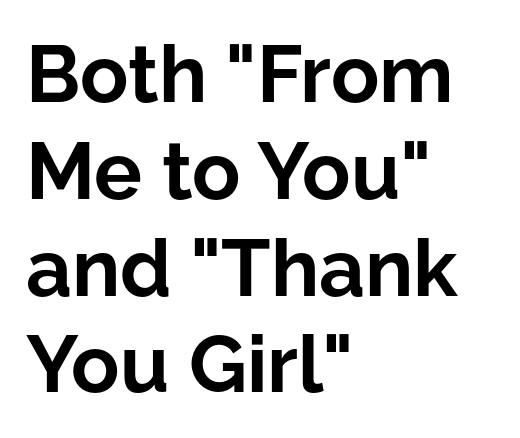
Q: Is the text bold? A: Yes.
Q: Is the text italic (slanted)? A: No, it is upright.
Q: Is the typeface a serif or a sans-serif typeface? A: Sans-serif.
Q: Is the text underlined? A: No.
Q: How is the paragraph aligned? A: Left-aligned.
Q: Is the spacing between letters normal or unusually wide? A: Normal.
Q: Width (condensed, normal, or wide)? A: Normal.
Q: Stroke contrast? A: Low.
Q: x-height? A: Medium.
Q: Monospaced? A: No.
